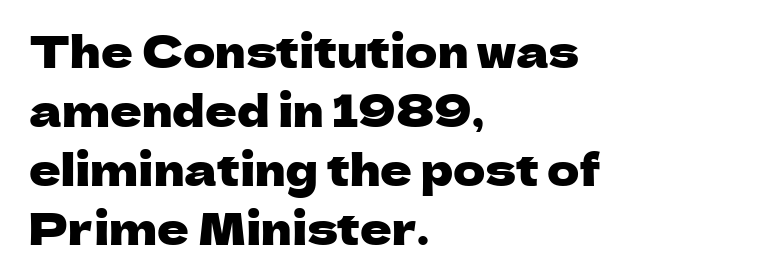
This sample uses a sans-serif face. Words float on clear page, feet unadorned. Nothing unusual about the tracking: characters are spaced as the font intends. The axis of the letterforms is exactly vertical. The rendering uses a moderate line-height, typical for paragraphs.
